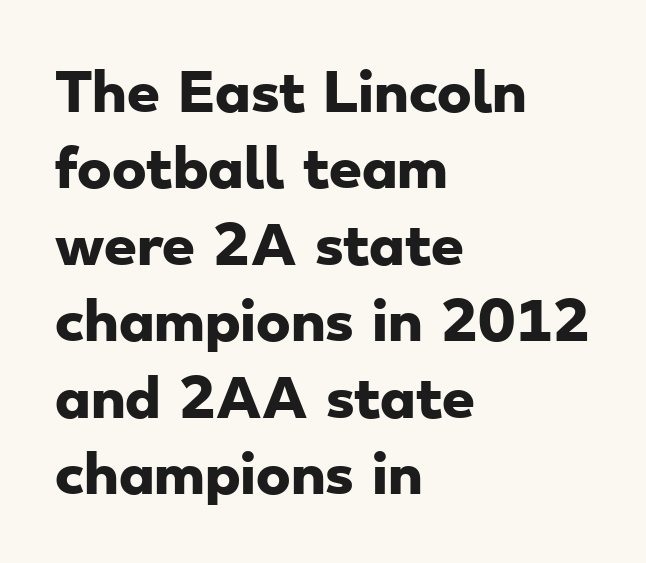
{"serif": "no", "bold": "yes", "weight": "heavy", "width": "wide", "stroke_contrast": "low", "x_height": "small", "monospaced": "no", "underline": "no", "align": "left", "line_spacing": "normal", "line_spacing_ratio": 1.47, "letter_spacing": "normal", "letter_spacing_em": 0.0, "glyph_px": 52}
